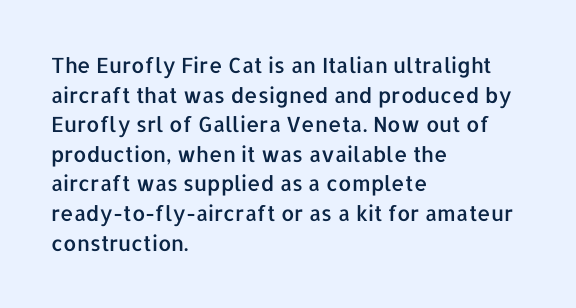
The image shows 21 px text type, upright; set left-aligned, normal line spacing (1.41x), normal letter spacing, not underlined.
